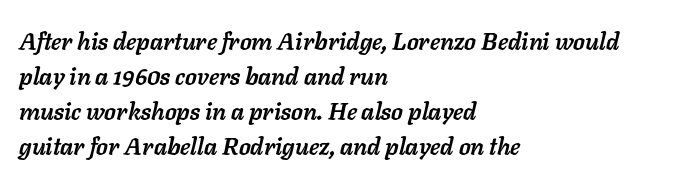
The image shows 24 px bold type, italic (leaning right); set left-aligned, normal line spacing (1.46x), normal letter spacing, not underlined.
